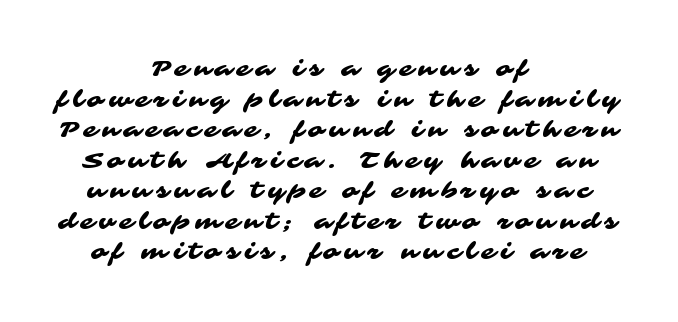
The image shows 22 px text type; set centered, normal line spacing (1.39x), unusually wide letter spacing (+0.25 em), not underlined.
